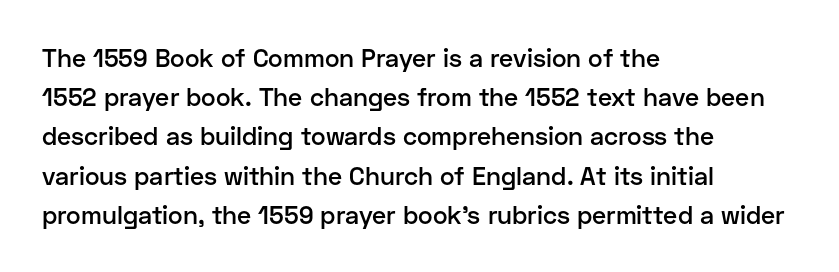
{"italic": "no", "bold": "semi", "underline": "no", "align": "left", "line_spacing": "normal", "line_spacing_ratio": 1.57, "letter_spacing": "normal", "letter_spacing_em": 0.0, "glyph_px": 25}
